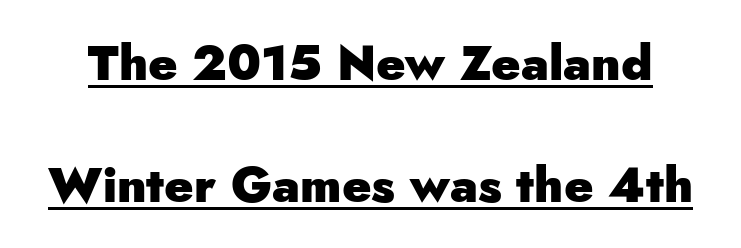
These words are printed bold, with thick strokes throughout. Honestly, the rows look like they've been pulled way apart. In terms of posture, this sample is upright. What decoration does the sample have? An underline. Short note: letters normally spaced. To sum up the face: it is a sans, with no serifs.
